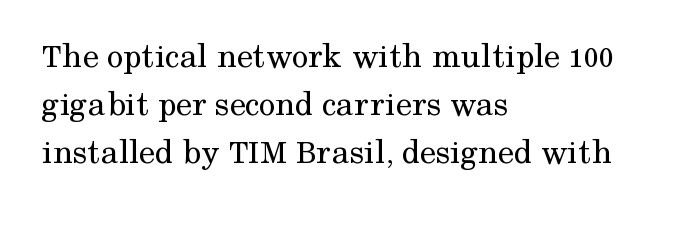
These lines are rendered in a variable-pitch font. Here the glyphs are tracked normally, forming tight word shapes. This is roman type, the default non-slanted kind. This sample uses a serif face.
